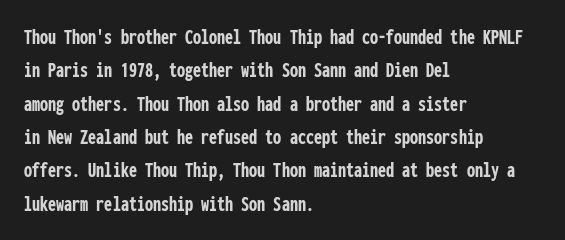
{"italic": "no", "bold": "yes", "underline": "no", "align": "left", "line_spacing": "normal", "line_spacing_ratio": 1.45, "letter_spacing": "normal", "letter_spacing_em": 0.0, "glyph_px": 23}
